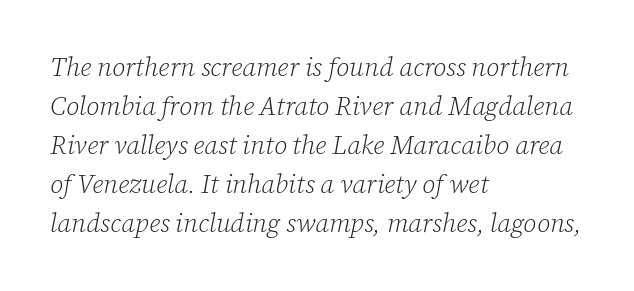
The passage shown is not underscored anywhere. Looking at the ascenders, they clearly lean. Heft: none added — not bold. One-word summary of the alignment: left.
